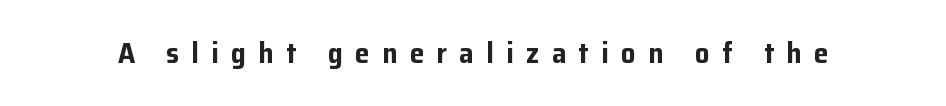
Q: Is the text bold? A: Yes.
Q: Is the text italic (slanted)? A: No, it is upright.
Q: Is the typeface a serif or a sans-serif typeface? A: Sans-serif.
Q: Is the text underlined? A: No.
Q: Is the spacing between letters normal or unusually wide? A: Unusually wide.
Q: Width (condensed, normal, or wide)? A: Normal.
Q: Stroke contrast? A: Low.
Q: x-height? A: Medium.
Q: Monospaced? A: No.
